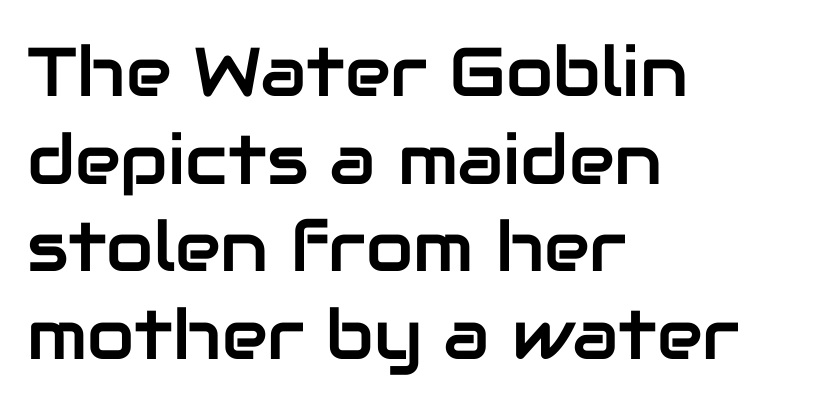
Think of a printed novel: that variable character pitch is what you see here. Observe the absence of serifs on each vertical stroke in this sample. The vertical gap from one line to the next is medium. A classic flush-left, rag-right setting is used for this passage.
